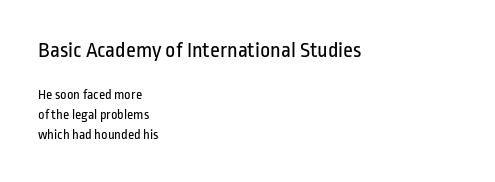
{"italic": "no", "bold": "no", "underline": "no", "align": "left", "line_spacing": "normal", "line_spacing_ratio": 1.43, "letter_spacing": "normal", "letter_spacing_em": 0.0, "larger_block": "first", "size_ratio": 1.57, "glyph_px": 22}
